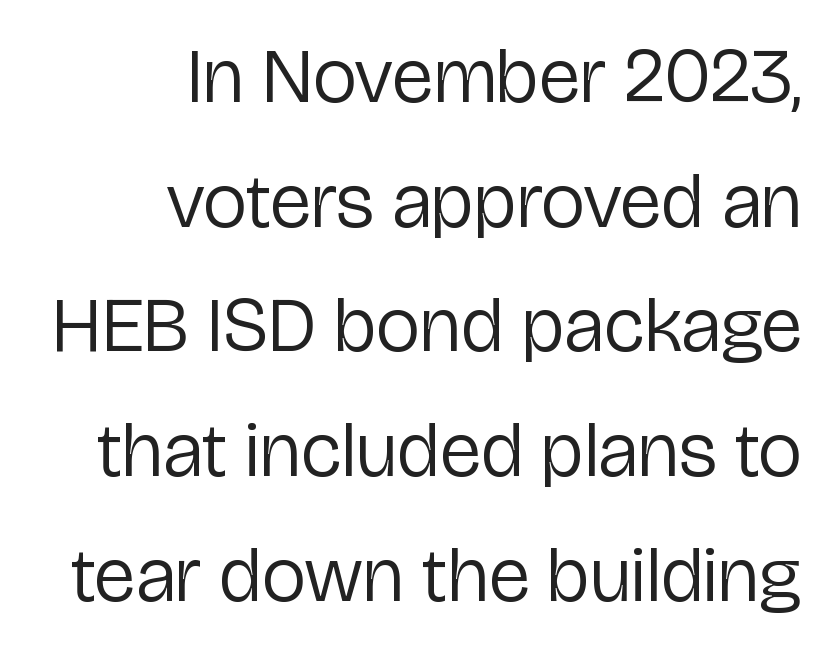
{"serif": "no", "italic": "no", "bold": "no", "weight": "regular", "width": "normal", "stroke_contrast": "low", "x_height": "medium", "monospaced": "no", "underline": "no", "align": "right", "line_spacing": "normal", "line_spacing_ratio": 1.62, "letter_spacing": "normal", "letter_spacing_em": 0.0, "glyph_px": 77}
